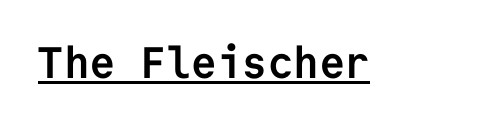
The image shows 44 px semibold sans-serif type, upright, monospaced; set normal letter spacing, underlined; low stroke contrast and a medium x-height.
